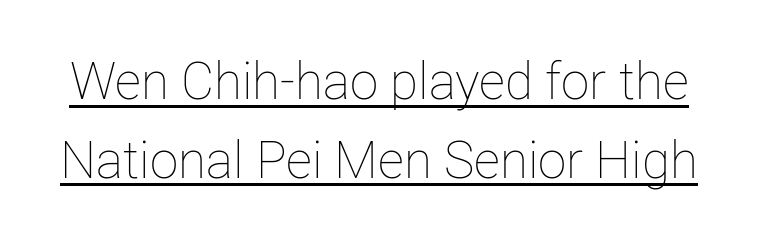
Q: Is the text bold? A: No.
Q: Is the text italic (slanted)? A: No, it is upright.
Q: Is the text underlined? A: Yes.
Q: Is the spacing between letters normal or unusually wide? A: Normal.
Q: Is the spacing between lines tight, normal or loose? A: Normal.
Q: Width (condensed, normal, or wide)? A: Normal.
Q: Stroke contrast? A: Low.
Q: x-height? A: Medium.
Q: Monospaced? A: No.
